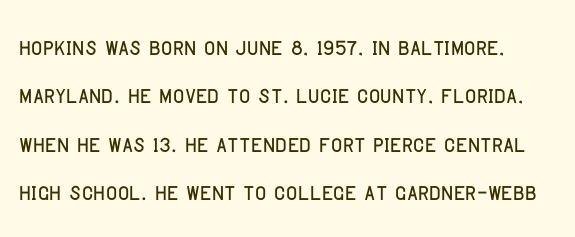
Q: Is the text italic (slanted)? A: No, it is upright.
Q: Is the typeface a serif or a sans-serif typeface? A: Sans-serif.
Q: Is the text underlined? A: No.
Q: Is the spacing between letters normal or unusually wide? A: Normal.
Q: Is the spacing between lines tight, normal or loose? A: Normal.
Q: Width (condensed, normal, or wide)? A: Condensed.
Q: Stroke contrast? A: Low.
Q: x-height? A: Large.
Q: Monospaced? A: No.
